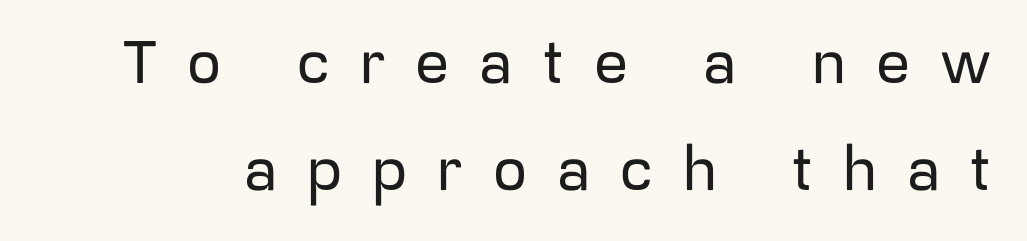
Is this a fixed-width face? No — the glyphs have proportional, varying widths. The baseline area is clear. Display-style spreading of the glyphs; the letterfit is very open. Italic: no, the glyphs are upright roman.
